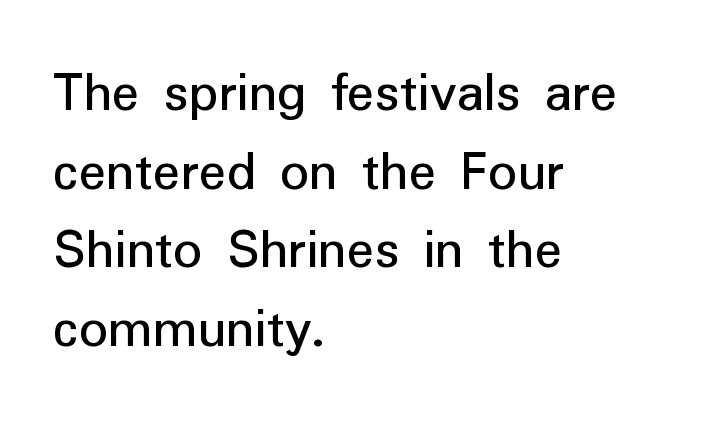
Only glyphs here, with clear space below each row. The line texture is even and compact thanks to regular tracking. A typesetter would call this proportional, since set widths differ per character. The type sits square on the baseline with zero lean.
